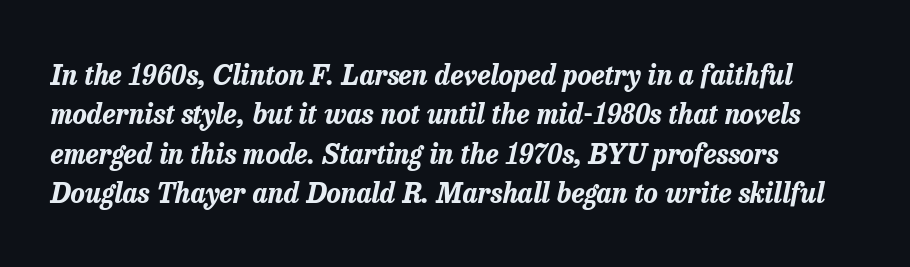
Decoration check: the copy has no underline. Each glyph is drawn with heavy, bold strokes. Characters follow at the spacing the type designer built in. A typesetter would call this leading conventional body-copy spacing.
